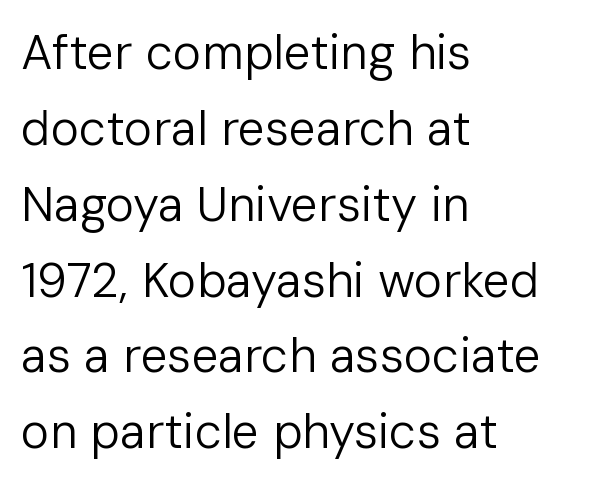
The image shows 48 px regular-weight sans-serif type, upright; set left-aligned, normal line spacing (1.58x), normal letter spacing, not underlined; low stroke contrast and a medium x-height.
